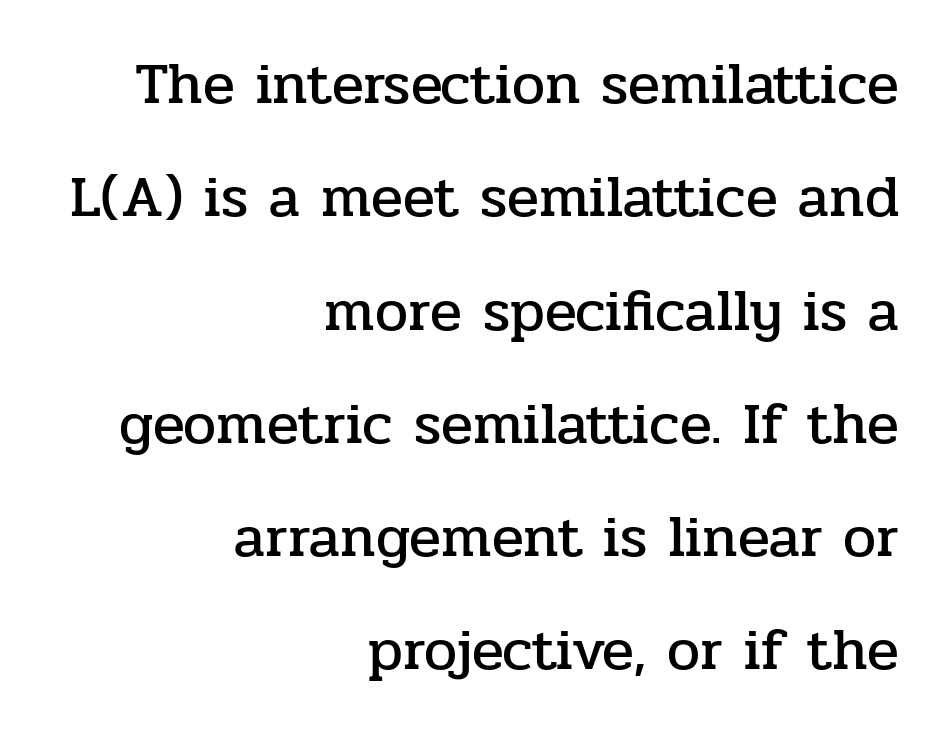
Default kerning and tracking; the words read as compact shapes. Unlike a clean sans, this face finishes its strokes with serifs. Unmarked baselines from the first word to the last. The setting favours the right margin, as signatures and pull-quotes sometimes do.
